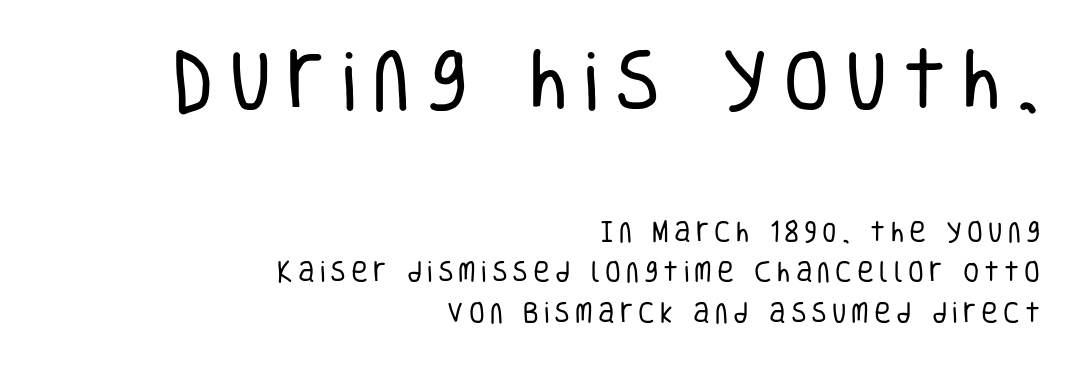
{"serif": "no", "italic": "no", "bold": "no", "weight": "regular", "width": "condensed", "stroke_contrast": "low", "x_height": "large", "monospaced": "no", "underline": "no", "align": "right", "line_spacing_ratio": 1.77, "letter_spacing": "wide", "letter_spacing_em": 0.22, "larger_block": "first", "size_ratio": 2.96, "glyph_px": 68}
